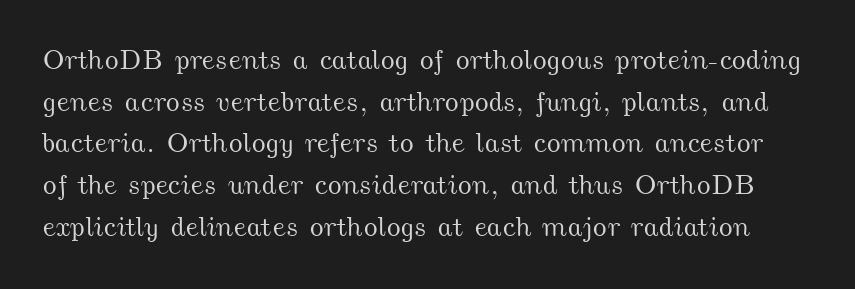
One glance says typical: line gaps are just what's usual. Each letter keeps its own natural width here, so spacing adapts to shape. Tracking value appears to be zero — textbook default spacing. Honestly, there is no underline to notice here at all.
